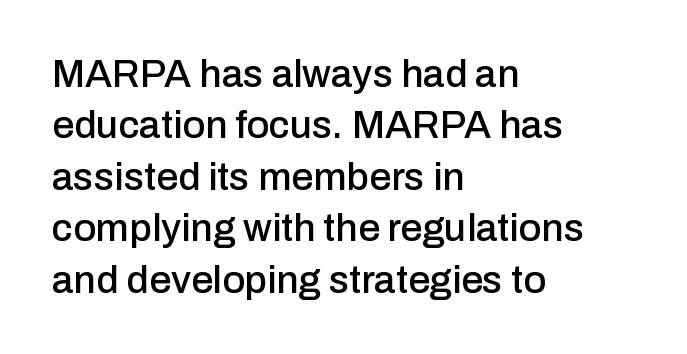
The image shows 39 px sans-serif type, upright; set left-aligned, normal line spacing (1.32x), normal letter spacing, not underlined; low stroke contrast and a medium x-height.
